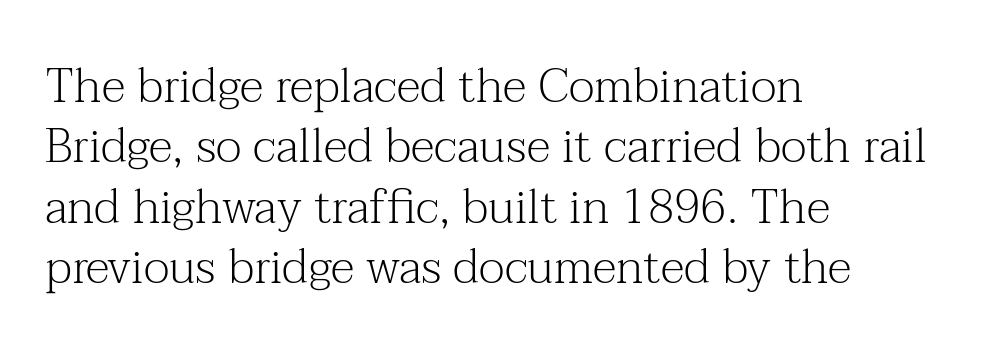
Q: Is the text bold? A: No.
Q: Is the text italic (slanted)? A: No, it is upright.
Q: Is the typeface a serif or a sans-serif typeface? A: Serif.
Q: Is the text underlined? A: No.
Q: How is the paragraph aligned? A: Left-aligned.
Q: Is the spacing between letters normal or unusually wide? A: Normal.
Q: Is the spacing between lines tight, normal or loose? A: Normal.
Q: Width (condensed, normal, or wide)? A: Normal.
Q: Stroke contrast? A: Medium.
Q: x-height? A: Medium.
Q: Monospaced? A: No.
